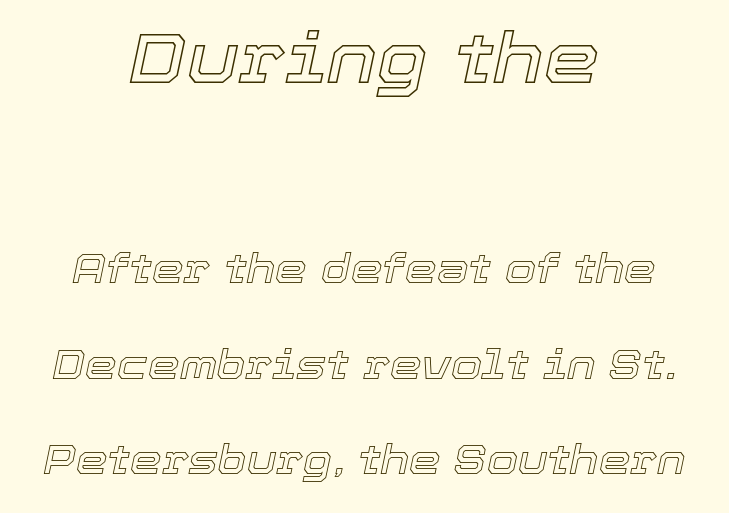
The image shows 70 px text type, italic (leaning right); set centered, loose line spacing (2.39x), normal letter spacing, not underlined; the first (top) block is 1.75x larger; a medium x-height.
